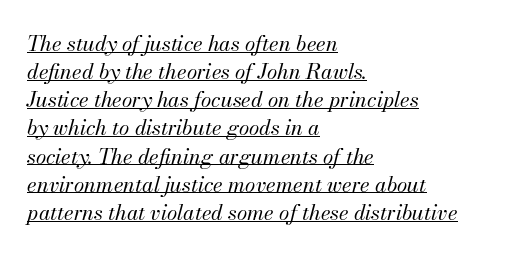
{"italic": "yes", "lean": "right", "slant_degrees": 13, "bold": "no", "underline": "yes", "align": "left", "line_spacing": "normal", "line_spacing_ratio": 1.34, "letter_spacing": "normal", "letter_spacing_em": 0.0, "glyph_px": 21}
